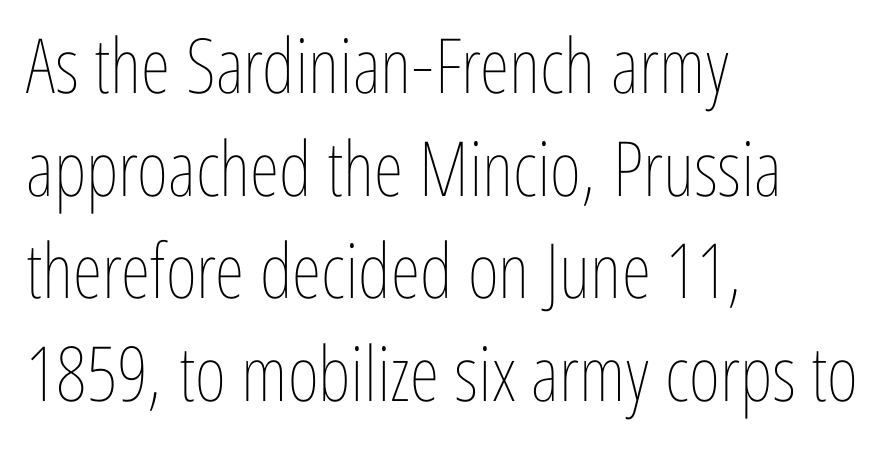
Q: Is the text bold? A: No.
Q: Is the text italic (slanted)? A: No, it is upright.
Q: Is the text underlined? A: No.
Q: How is the paragraph aligned? A: Left-aligned.
Q: Is the spacing between letters normal or unusually wide? A: Normal.
Q: Is the spacing between lines tight, normal or loose? A: Normal.
Q: Width (condensed, normal, or wide)? A: Condensed.
Q: Stroke contrast? A: Low.
Q: x-height? A: Medium.
Q: Monospaced? A: No.
